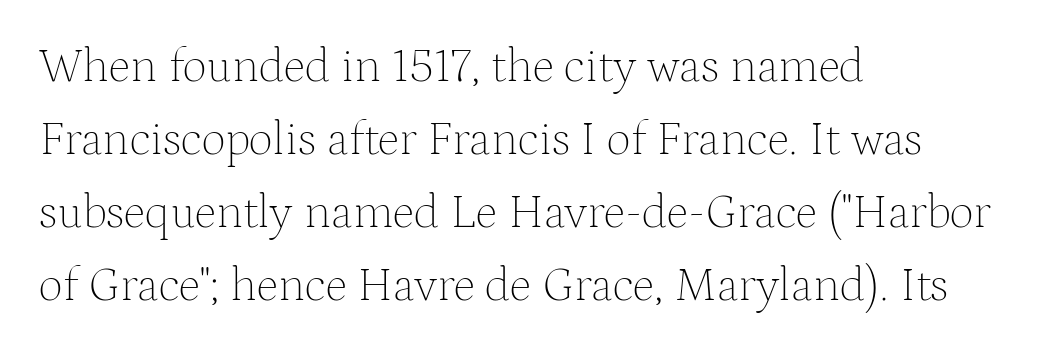
The block of text has a typical density, with ordinary space between rows. Ink coverage per letter is moderate at most. The type is set solid horizontally, with unmodified tracking. The passage is arranged the way most books set body copy — flush left. Letterform terminals end in serifs throughout the passage.
